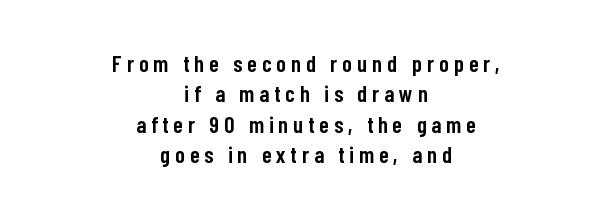
Reading down the column, the eye jumps a familiar distance to each next line. The lines are quadded center. Honestly, the letter spacing is so wide it's the main thing you notice. This is roman type, the default non-slanted kind.
